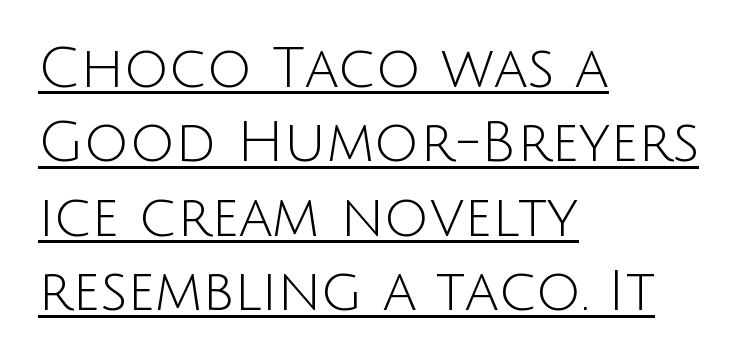
Q: Is the text bold? A: No.
Q: Is the text italic (slanted)? A: No, it is upright.
Q: Is the typeface a serif or a sans-serif typeface? A: Sans-serif.
Q: Is the text underlined? A: Yes.
Q: How is the paragraph aligned? A: Left-aligned.
Q: Is the spacing between letters normal or unusually wide? A: Normal.
Q: Is the spacing between lines tight, normal or loose? A: Normal.
Q: Width (condensed, normal, or wide)? A: Normal.
Q: Stroke contrast? A: Low.
Q: x-height? A: Large.
Q: Monospaced? A: No.
